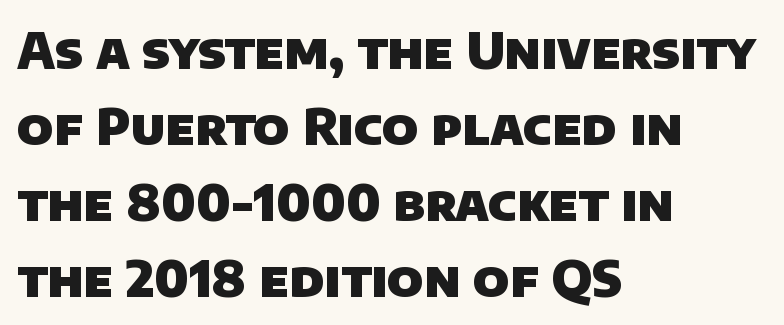
Q: Is the text bold? A: Yes.
Q: Is the typeface a serif or a sans-serif typeface? A: Sans-serif.
Q: Is the text underlined? A: No.
Q: How is the paragraph aligned? A: Left-aligned.
Q: Is the spacing between letters normal or unusually wide? A: Normal.
Q: Is the spacing between lines tight, normal or loose? A: Normal.
Q: Width (condensed, normal, or wide)? A: Normal.
Q: Stroke contrast? A: Low.
Q: x-height? A: Large.
Q: Monospaced? A: No.
